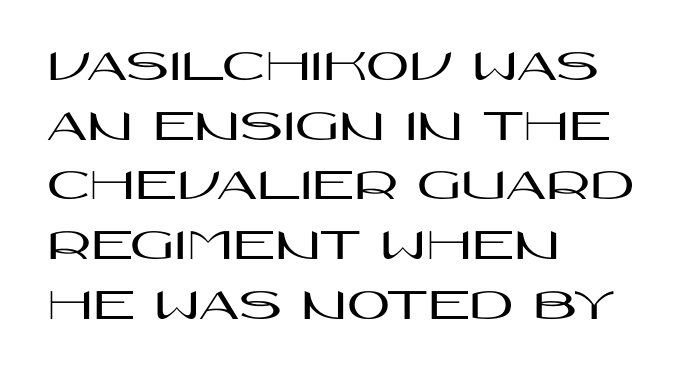
The image shows 47 px wide sans-serif type, upright; set left-aligned, normal line spacing (1.27x), normal letter spacing, not underlined; high stroke contrast and a large x-height.
